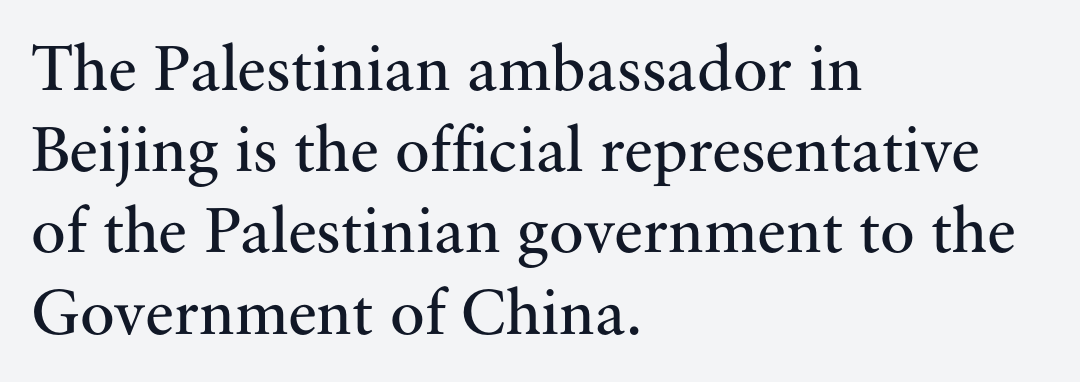
A normal amount of white space separates one row of letters from the next. Yep, those are serifs on the letters. Students, note that the glyphs here touch the page at normal intervals. Compared with a centered layout, this one pins lines to the left instead. Summary of weight: not heavy and not bold.
